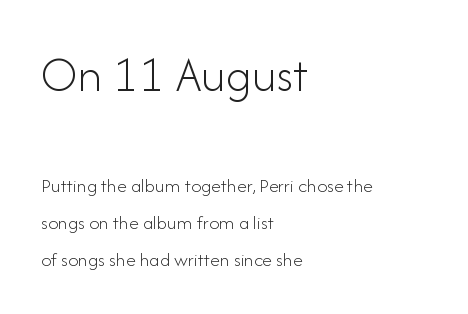
{"serif": "no", "italic": "no", "bold": "no", "weight": "light", "width": "normal", "stroke_contrast": "low", "x_height": "small", "monospaced": "no", "underline": "no", "align": "left", "line_spacing_ratio": 1.83, "letter_spacing": "normal", "letter_spacing_em": 0.0, "larger_block": "first", "size_ratio": 2.5, "glyph_px": 50}
